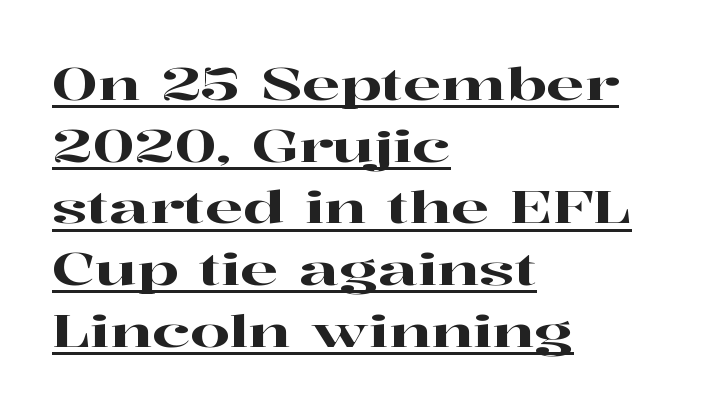
Letter spacing: default. These lines were composed using upright roman letters. These lines are rendered in a variable-pitch font. Interline gaps are of average width in this sample. Casual observation: everything's shoved over to the left. The specimen includes a rule beneath the text block's lines.
